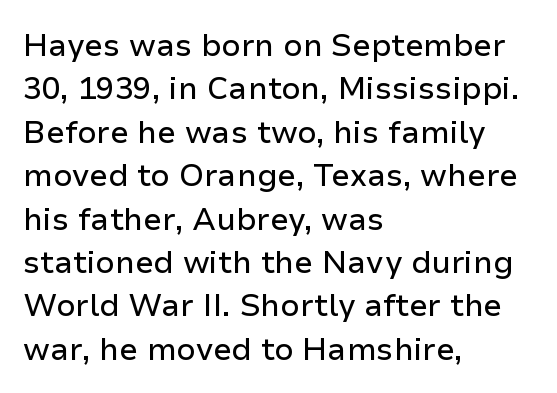
The image shows 31 px sans-serif type, upright; set left-aligned, normal line spacing (1.4x), normal letter spacing, not underlined; low stroke contrast and a medium x-height.
